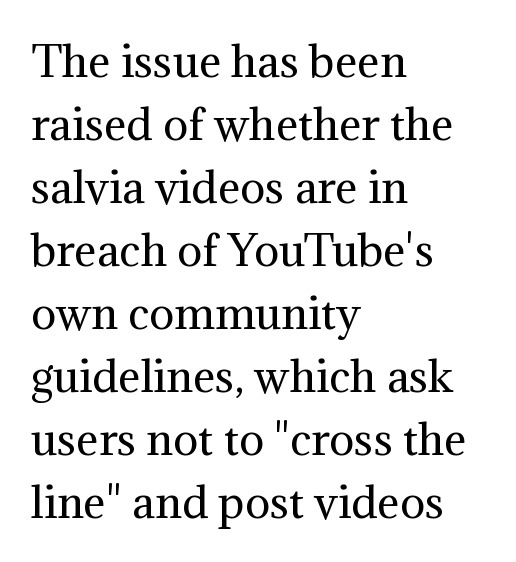
Q: Is the text bold? A: No.
Q: Is the text italic (slanted)? A: No, it is upright.
Q: Is the typeface a serif or a sans-serif typeface? A: Serif.
Q: Is the text underlined? A: No.
Q: How is the paragraph aligned? A: Left-aligned.
Q: Is the spacing between letters normal or unusually wide? A: Normal.
Q: Is the spacing between lines tight, normal or loose? A: Normal.
Q: Width (condensed, normal, or wide)? A: Normal.
Q: Stroke contrast? A: Medium.
Q: x-height? A: Medium.
Q: Monospaced? A: No.
